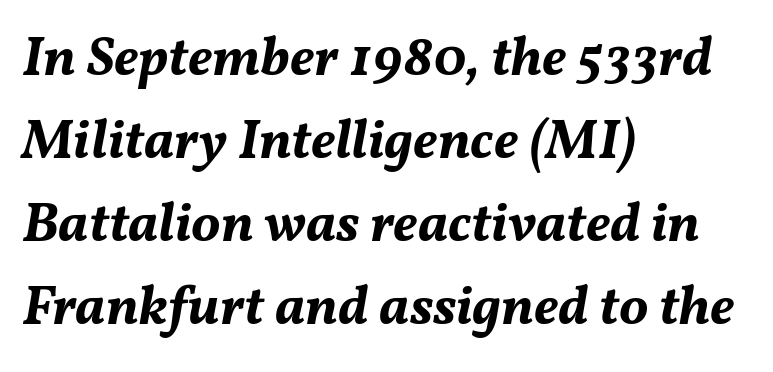
{"italic": "yes", "lean": "right", "slant_degrees": 11, "bold": "yes", "weight": "bold", "width": "normal", "stroke_contrast": "medium", "x_height": "medium", "monospaced": "no", "underline": "no", "align": "left", "line_spacing": "normal", "line_spacing_ratio": 1.51, "letter_spacing": "normal", "letter_spacing_em": 0.0, "glyph_px": 55}
